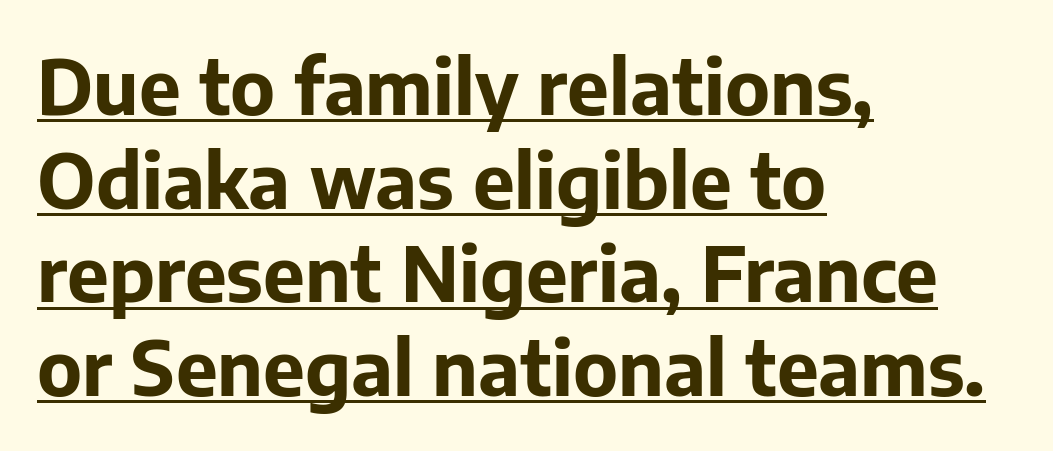
{"serif": "no", "italic": "no", "bold": "yes", "weight": "bold", "width": "normal", "stroke_contrast": "low", "x_height": "medium", "monospaced": "no", "underline": "yes", "align": "left", "line_spacing": "normal", "line_spacing_ratio": 1.25, "letter_spacing": "normal", "letter_spacing_em": 0.0, "glyph_px": 75}
